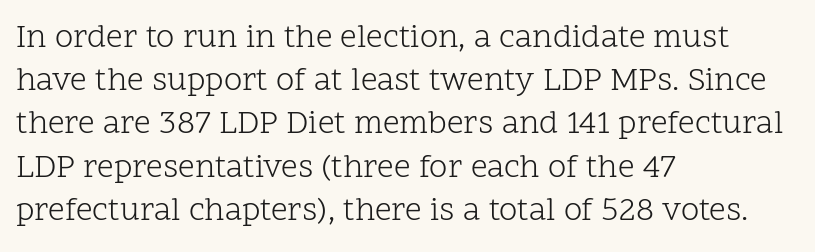
The image shows 33 px light serif type, upright; set left-aligned, normal line spacing (1.31x), normal letter spacing, not underlined; low stroke contrast and a medium x-height.
